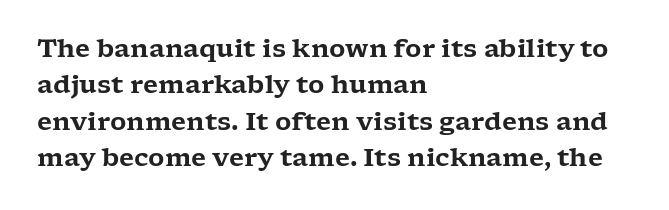
The image shows 25 px text type, upright; set left-aligned, normal line spacing (1.46x), normal letter spacing, not underlined.
